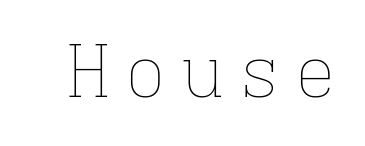
Every character here occupies the same horizontal width, giving the sample a typewriter-like rhythm. The zone under the glyphs is completely vacant. Is the stroke heavy? The answer is a plain regular-or-lighter. Posture: vertical. The line texture is sparse and dotted thanks to wide tracking.
